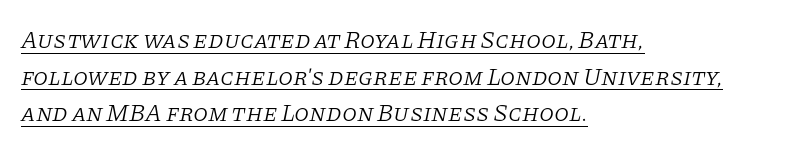
What decoration does the sample have? An underline. The paragraph has a hard left edge and a soft right edge. The font's italic variant was chosen for this text. This rendering leaves character spacing at its baseline value.
